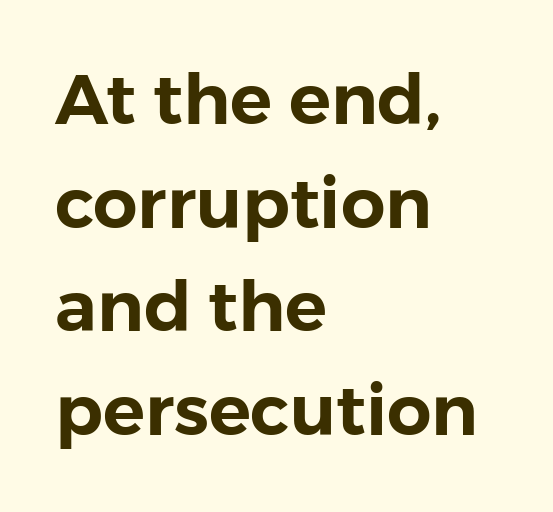
The image shows 70 px sans-serif type, upright; set left-aligned, normal line spacing (1.48x), normal letter spacing, not underlined; low stroke contrast and a medium x-height.
